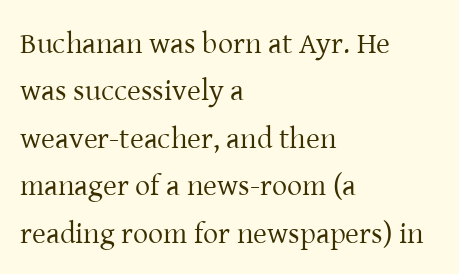
Q: Is the text bold? A: No.
Q: Is the text italic (slanted)? A: No, it is upright.
Q: Is the typeface a serif or a sans-serif typeface? A: Serif.
Q: Is the text underlined? A: No.
Q: How is the paragraph aligned? A: Left-aligned.
Q: Is the spacing between letters normal or unusually wide? A: Normal.
Q: Is the spacing between lines tight, normal or loose? A: Normal.
Q: Width (condensed, normal, or wide)? A: Normal.
Q: Stroke contrast? A: Low.
Q: x-height? A: Medium.
Q: Monospaced? A: No.
